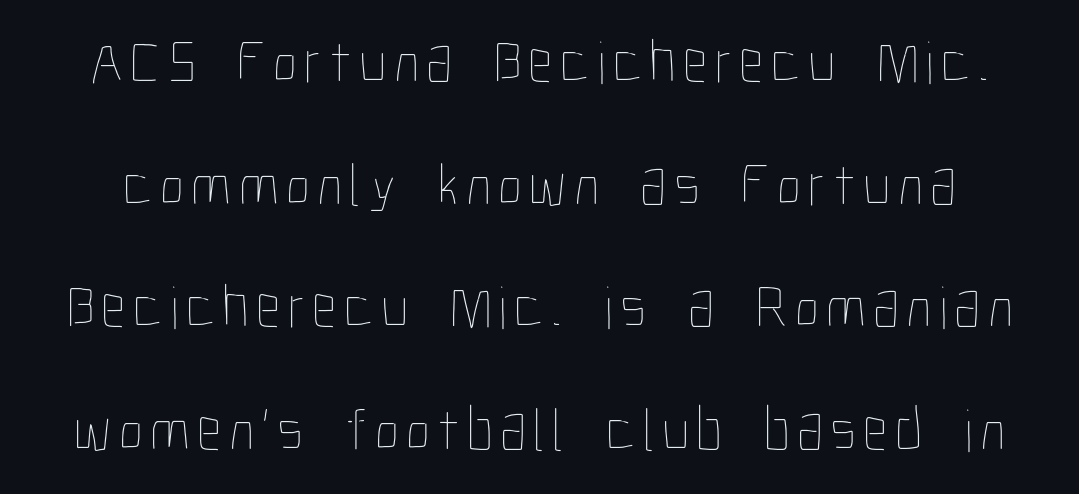
Q: Is the text bold? A: No.
Q: Is the text italic (slanted)? A: No, it is upright.
Q: Is the text underlined? A: No.
Q: Is the spacing between lines tight, normal or loose? A: Loose.
Q: Width (condensed, normal, or wide)? A: Condensed.
Q: Stroke contrast? A: Low.
Q: x-height? A: Medium.
Q: Monospaced? A: No.
